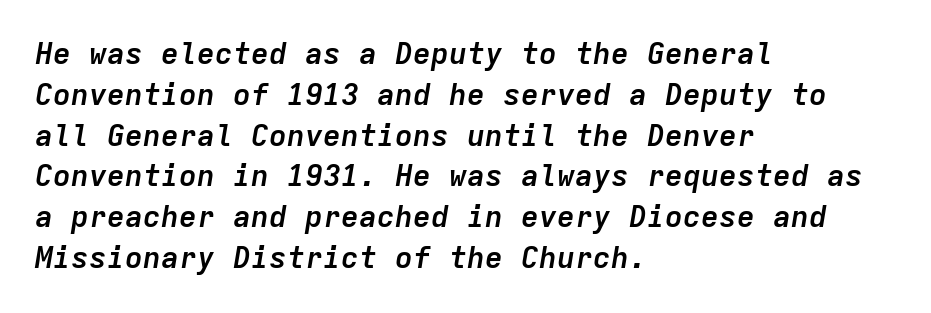
{"italic": "yes", "lean": "right", "slant_degrees": 9, "bold": "yes", "weight": "semibold", "width": "normal", "stroke_contrast": "low", "x_height": "medium", "monospaced": "yes", "underline": "no", "align": "left", "line_spacing": "normal", "line_spacing_ratio": 1.36, "letter_spacing": "normal", "letter_spacing_em": 0.0, "glyph_px": 30}
